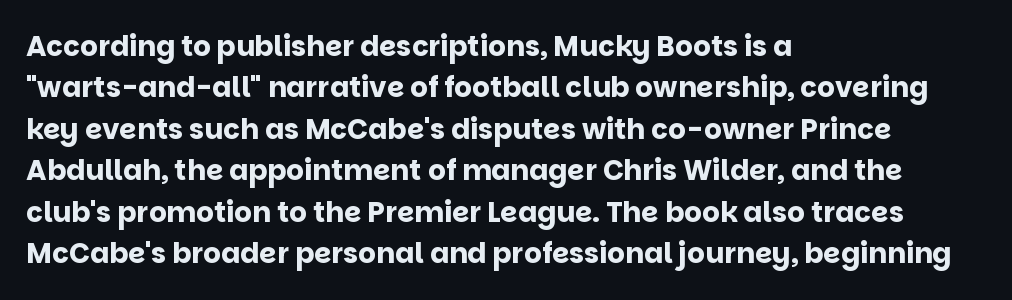
The rendering shows plain stroke endings on the letterforms — a sans-serif design. When letters stand straight like this, we call the style roman or upright. Nobody drew a line under any word here. The setting favours the left margin, as ordinary paragraphs usually do. Vertically, the passage feels balanced, rows spaced as you'd expect.
